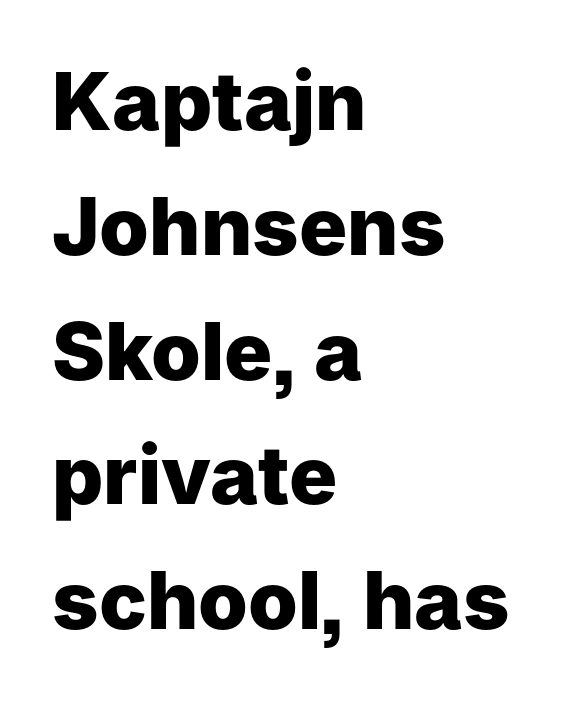
{"serif": "no", "italic": "no", "bold": "yes", "weight": "heavy", "width": "normal", "stroke_contrast": "low", "x_height": "medium", "monospaced": "no", "underline": "no", "align": "left", "line_spacing": "normal", "line_spacing_ratio": 1.56, "letter_spacing": "normal", "letter_spacing_em": 0.0, "glyph_px": 80}
